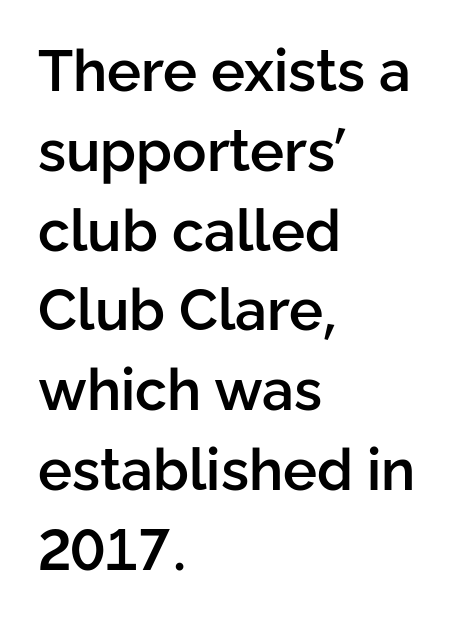
The image shows 57 px semibold sans-serif type, upright; set left-aligned, normal line spacing (1.4x), normal letter spacing, not underlined; low stroke contrast and a medium x-height.
